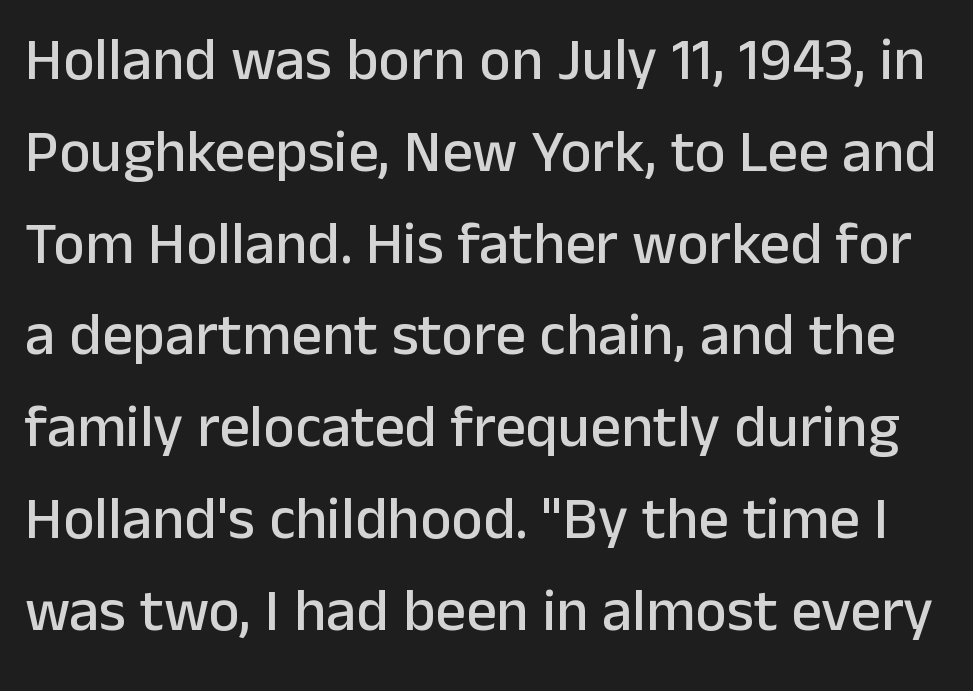
The image shows 60 px sans-serif type, upright; set normal line spacing (1.53x), normal letter spacing, not underlined; low stroke contrast and a medium x-height.
